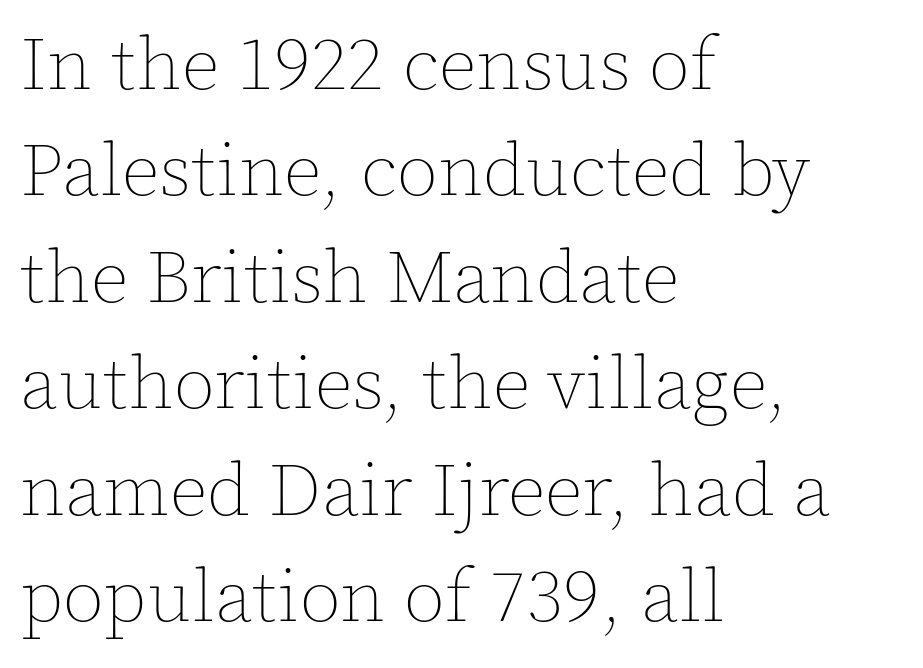
{"italic": "no", "bold": "no", "weight": "thin", "width": "normal", "x_height": "medium", "monospaced": "no", "underline": "no", "align": "left", "line_spacing": "normal", "line_spacing_ratio": 1.42, "letter_spacing": "normal", "letter_spacing_em": 0.0, "glyph_px": 75}
